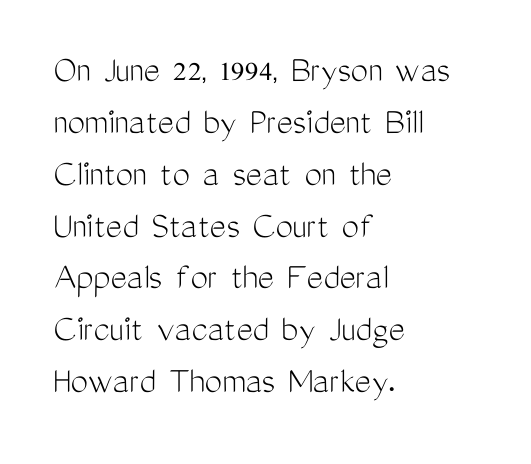
The image shows 39 px light, condensed sans-serif type, upright; set left-aligned, normal line spacing (1.33x), normal letter spacing, not underlined; medium stroke contrast and a medium x-height.
